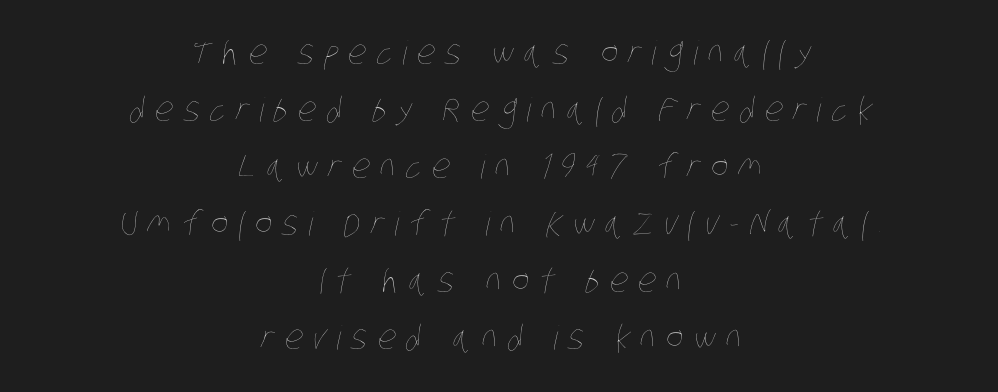
{"bold": "no", "weight": "thin", "width": "condensed", "stroke_contrast": "low", "x_height": "large", "monospaced": "no", "underline": "no", "align": "center", "line_spacing_ratio": 1.73, "letter_spacing": "wide", "letter_spacing_em": 0.31, "glyph_px": 33}
